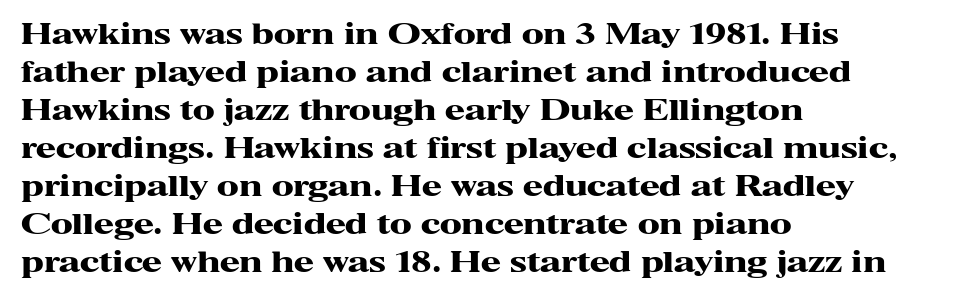
The image shows 29 px heavy, wide serif type, upright; set left-aligned, normal line spacing (1.31x), normal letter spacing, not underlined; high stroke contrast and a medium x-height.
